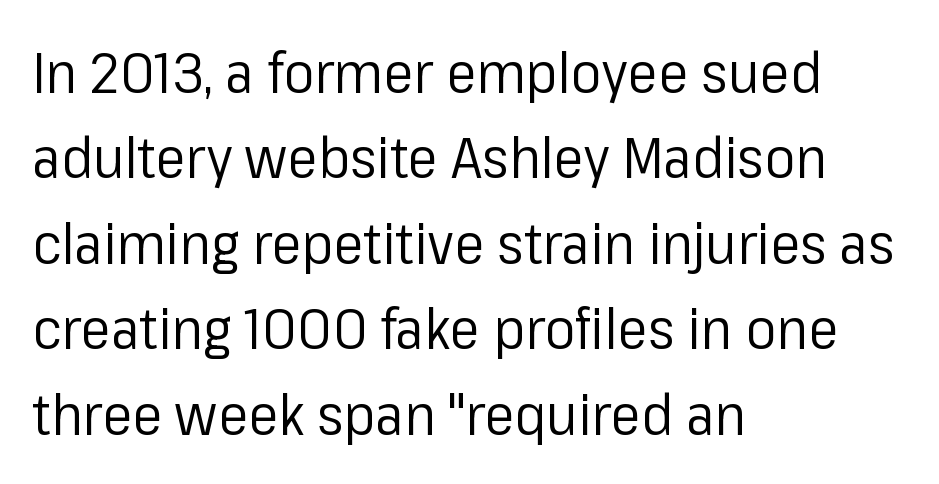
The image shows 57 px regular-weight sans-serif type, upright; set left-aligned, normal line spacing (1.5x), normal letter spacing, not underlined; low stroke contrast and a medium x-height.
